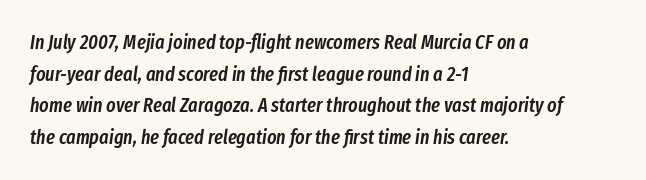
A typesetter would call this zero additional tracking. Successive baselines arrive at the customary interval. Where is the straight margin? On the left. Slanted lettering throughout. The characters look somewhat weighty, a semibold short of true bold.
